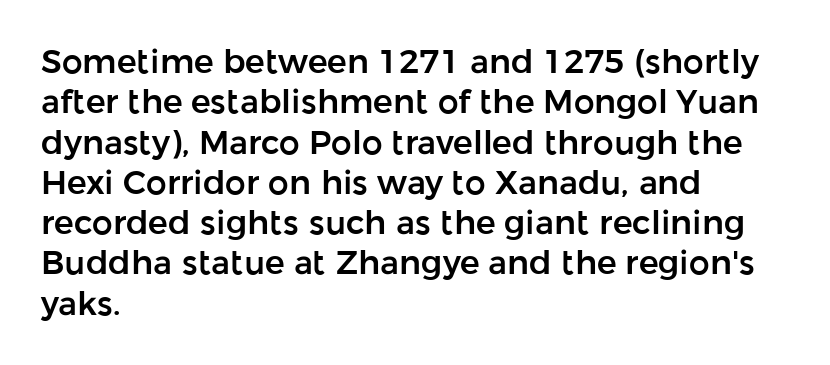
Q: Is the text italic (slanted)? A: No, it is upright.
Q: Is the typeface a serif or a sans-serif typeface? A: Sans-serif.
Q: Is the text underlined? A: No.
Q: How is the paragraph aligned? A: Left-aligned.
Q: Is the spacing between letters normal or unusually wide? A: Normal.
Q: Width (condensed, normal, or wide)? A: Normal.
Q: Stroke contrast? A: Low.
Q: x-height? A: Medium.
Q: Monospaced? A: No.
